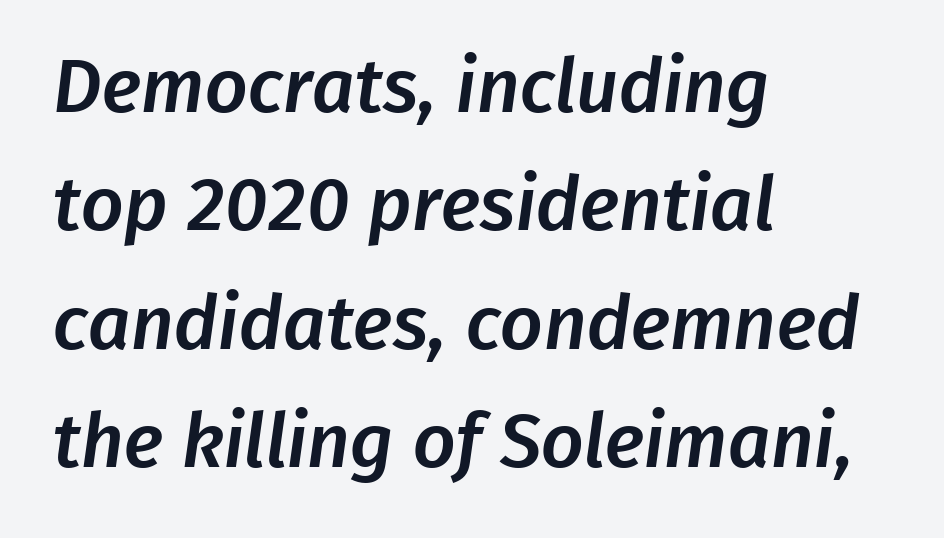
The image shows 75 px sans-serif type; set left-aligned, normal line spacing (1.58x), normal letter spacing, not underlined; low stroke contrast and a medium x-height.
